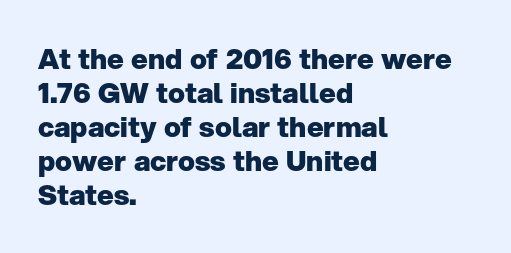
{"serif": "no", "italic": "no", "bold": "yes", "weight": "heavy", "width": "normal", "stroke_contrast": "low", "x_height": "medium", "monospaced": "no", "underline": "no", "align": "left", "line_spacing_ratio": 1.21, "letter_spacing": "normal", "letter_spacing_em": 0.0, "glyph_px": 28}
